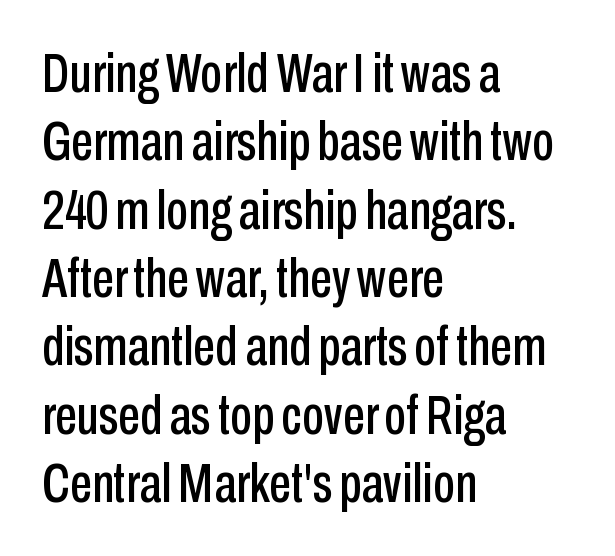
{"serif": "no", "italic": "no", "width": "condensed", "stroke_contrast": "low", "x_height": "medium", "monospaced": "no", "underline": "no", "align": "left", "line_spacing_ratio": 1.22, "letter_spacing": "normal", "letter_spacing_em": 0.0, "glyph_px": 56}
